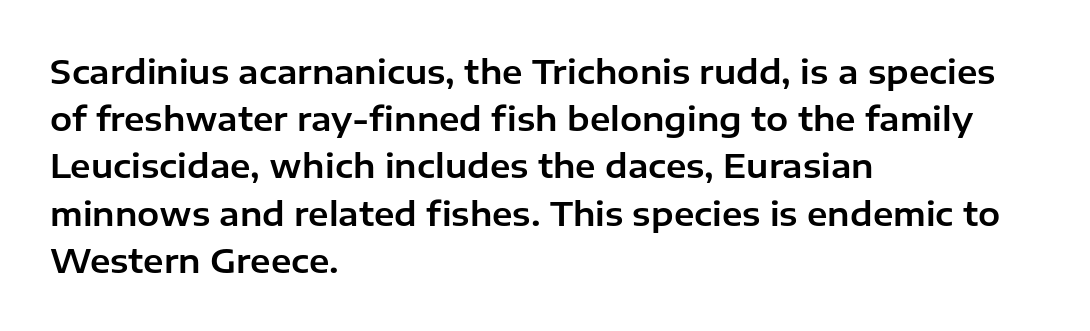
The image shows 33 px sans-serif type, upright; set left-aligned, normal line spacing (1.43x), normal letter spacing, not underlined; low stroke contrast and a medium x-height.
